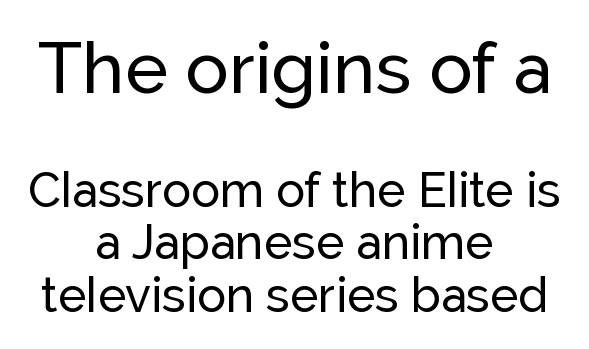
{"serif": "no", "italic": "no", "width": "normal", "stroke_contrast": "low", "x_height": "medium", "monospaced": "no", "underline": "no", "align": "center", "line_spacing": "tight", "line_spacing_ratio": 1.09, "letter_spacing": "normal", "letter_spacing_em": 0.0, "larger_block": "first", "size_ratio": 1.5, "glyph_px": 72}
